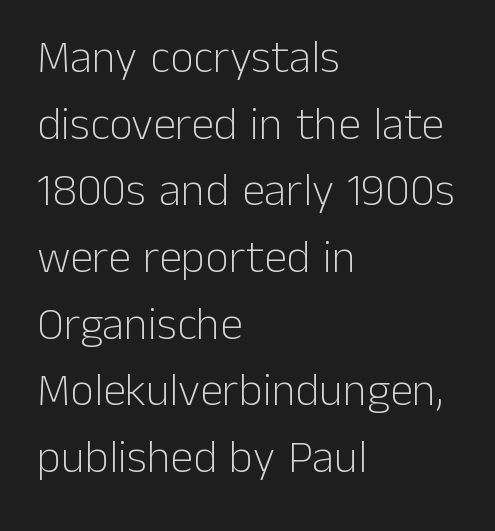
{"serif": "no", "italic": "no", "bold": "no", "weight": "light", "width": "normal", "stroke_contrast": "low", "x_height": "medium", "monospaced": "no", "underline": "no", "align": "left", "line_spacing": "normal", "line_spacing_ratio": 1.45, "letter_spacing": "normal", "letter_spacing_em": 0.0, "glyph_px": 46}
